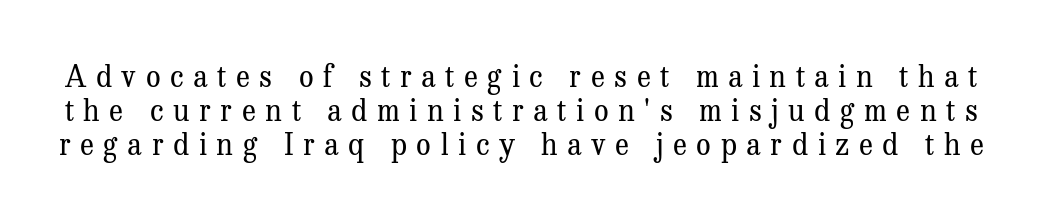
Q: Is the text bold? A: No.
Q: Is the text italic (slanted)? A: No, it is upright.
Q: Is the typeface a serif or a sans-serif typeface? A: Serif.
Q: Is the text underlined? A: No.
Q: Is the spacing between letters normal or unusually wide? A: Unusually wide.
Q: Width (condensed, normal, or wide)? A: Normal.
Q: Stroke contrast? A: Medium.
Q: x-height? A: Medium.
Q: Monospaced? A: No.
